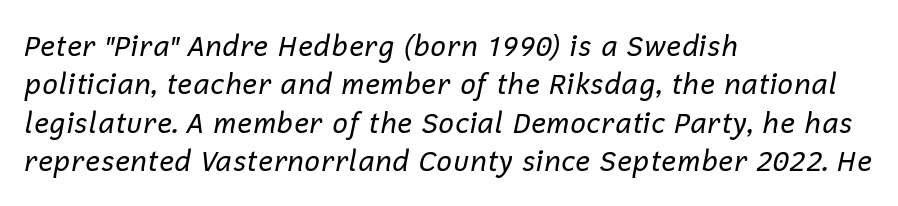
Looks like regular typesetting: each glyph gets only the width it needs. The area under the type is left untouched. These lines sit exactly where default settings would place them. Line starts are locked; line ends wander. The typography opts for an oblique posture over an upright one. Inter-character spacing is left at the font's built-in metrics.
